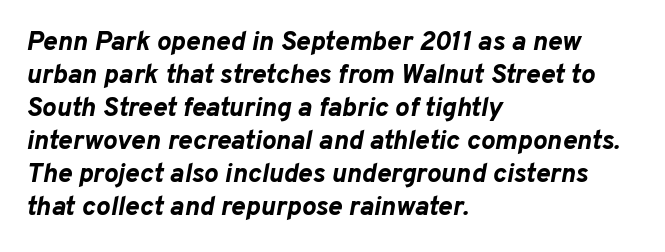
Q: Is the text bold? A: Yes.
Q: Is the text italic (slanted)? A: Yes, it leans right by about 10 degrees.
Q: Is the text underlined? A: No.
Q: How is the paragraph aligned? A: Left-aligned.
Q: Is the spacing between letters normal or unusually wide? A: Normal.
